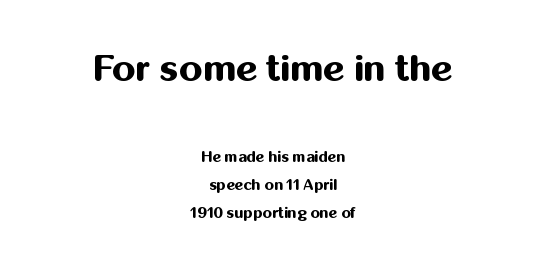
The image shows 37 px bold sans-serif type, upright; set centered, line spacing 1.89x, normal letter spacing, not underlined; the first (top) block is 2.47x larger; medium stroke contrast and a medium x-height.
